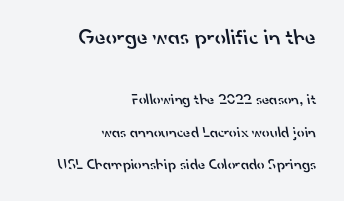
Honestly, the letter spacing is just normal — you wouldn't notice it. Horizontally, the lines are justified to the trailing edge only. The letters in the upper block stand taller than those in the block below. Leading: increased. Moderately thickened strokes mark this as semibold type.
